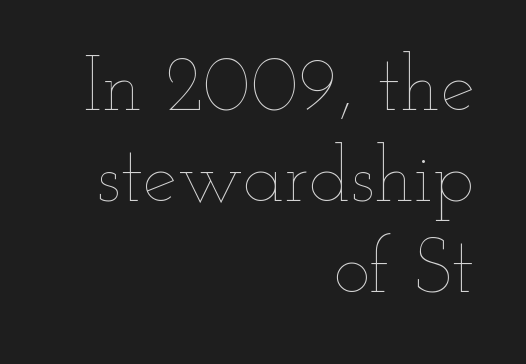
{"italic": "no", "bold": "no", "weight": "thin", "width": "wide", "stroke_contrast": "low", "x_height": "small", "monospaced": "no", "underline": "no", "align": "right", "line_spacing_ratio": 1.18, "letter_spacing": "normal", "letter_spacing_em": 0.0, "glyph_px": 77}
